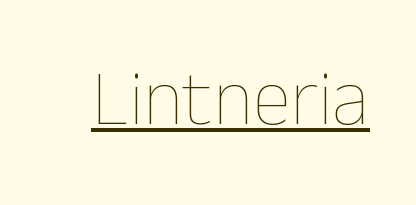
Caption: face not bold, strokes unweighted. Observe the ordinary spacing: letters are neighbours, not strangers. Underlined type. Ordinary non-slanted type is in use. Looks like regular typesetting: each glyph gets only the width it needs.
